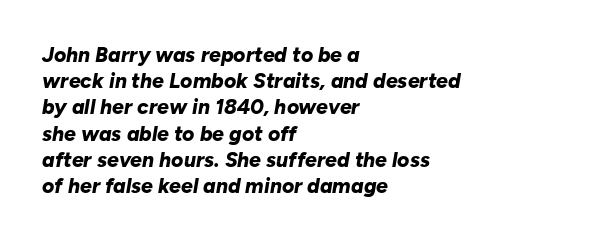
{"italic": "yes", "lean": "right", "slant_degrees": 10, "bold": "yes", "underline": "no", "align": "left", "line_spacing": "normal", "line_spacing_ratio": 1.25, "letter_spacing": "normal", "letter_spacing_em": 0.0, "glyph_px": 21}
